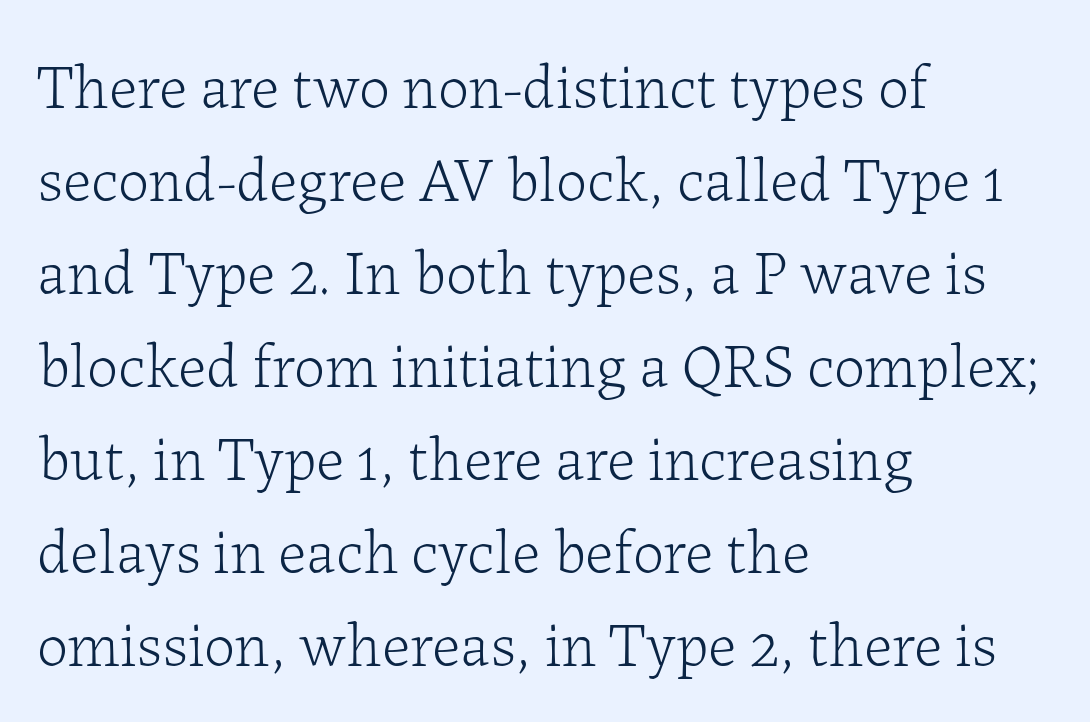
{"serif": "yes", "italic": "no", "bold": "no", "weight": "light", "width": "normal", "stroke_contrast": "low", "x_height": "medium", "monospaced": "no", "underline": "no", "align": "left", "line_spacing": "normal", "line_spacing_ratio": 1.5, "letter_spacing": "normal", "letter_spacing_em": 0.0, "glyph_px": 62}
